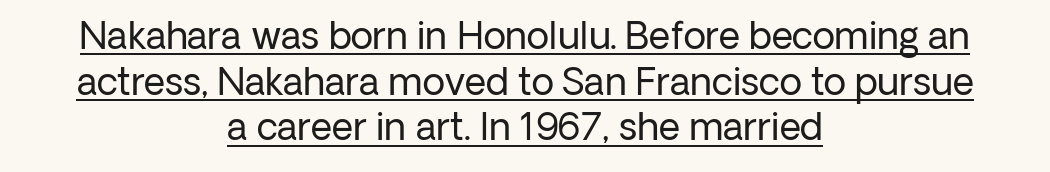
Stroke thickness stays within the range of a standard reading face or lighter. The rendering shows plain stroke endings on the letterforms — a sans-serif design. This rendering features underlined lettering. The paragraph shown floats in the horizontal middle. Think of a printed novel: that variable character pitch is what you see here. Compared with typical body copy, the letter spacing here is the same.
